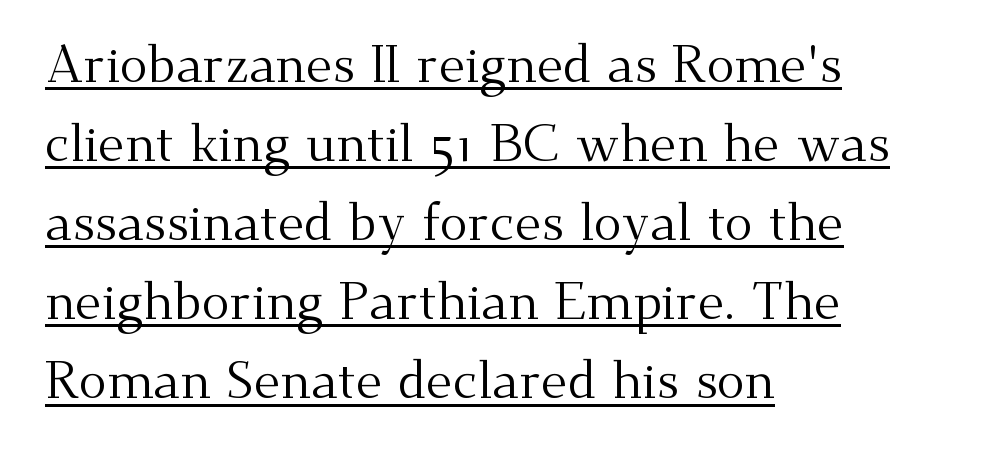
{"serif": "yes", "italic": "no", "bold": "no", "weight": "regular", "width": "normal", "stroke_contrast": "medium", "x_height": "small", "monospaced": "no", "underline": "yes", "align": "left", "line_spacing": "normal", "line_spacing_ratio": 1.52, "letter_spacing": "normal", "letter_spacing_em": 0.0, "glyph_px": 52}
